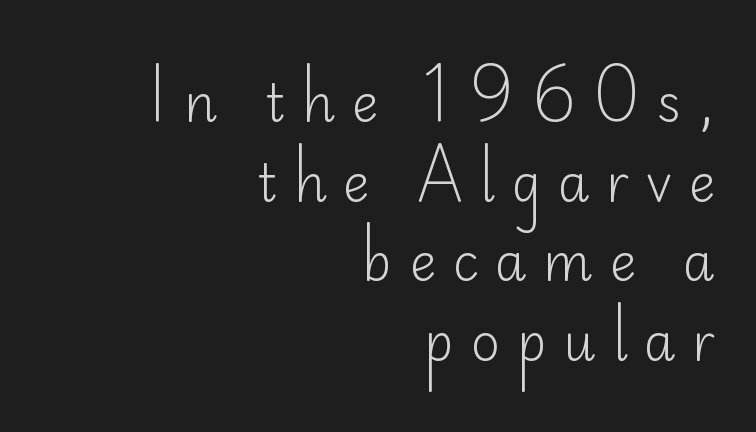
{"serif": "no", "italic": "no", "bold": "no", "weight": "light", "width": "normal", "stroke_contrast": "low", "x_height": "small", "monospaced": "no", "underline": "no", "align": "right", "line_spacing": "normal", "line_spacing_ratio": 1.56, "letter_spacing": "wide", "letter_spacing_em": 0.32, "glyph_px": 51}
